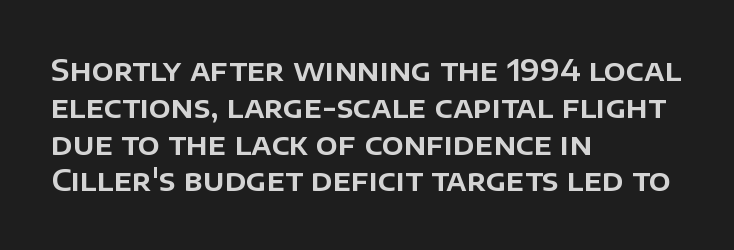
Q: Is the text italic (slanted)? A: No, it is upright.
Q: Is the typeface a serif or a sans-serif typeface? A: Sans-serif.
Q: Is the text underlined? A: No.
Q: How is the paragraph aligned? A: Left-aligned.
Q: Is the spacing between letters normal or unusually wide? A: Normal.
Q: Is the spacing between lines tight, normal or loose? A: Normal.
Q: Width (condensed, normal, or wide)? A: Normal.
Q: Stroke contrast? A: Low.
Q: x-height? A: Large.
Q: Monospaced? A: No.
